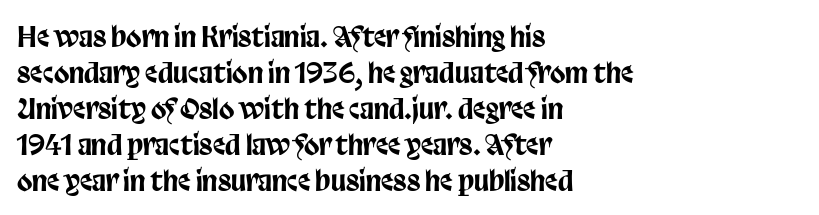
{"serif": "no", "italic": "no", "width": "condensed", "stroke_contrast": "low", "x_height": "large", "monospaced": "no", "underline": "no", "align": "left", "line_spacing": "normal", "line_spacing_ratio": 1.29, "letter_spacing": "normal", "letter_spacing_em": 0.0, "glyph_px": 28}
